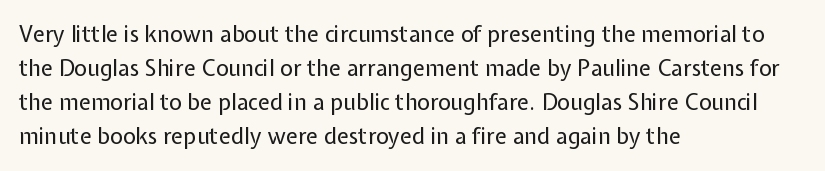
Q: Is the text bold? A: No.
Q: Is the text italic (slanted)? A: No, it is upright.
Q: Is the text underlined? A: No.
Q: How is the paragraph aligned? A: Left-aligned.
Q: Is the spacing between letters normal or unusually wide? A: Normal.
Q: Is the spacing between lines tight, normal or loose? A: Normal.
